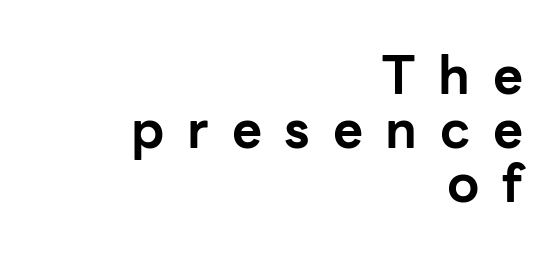
{"serif": "no", "italic": "no", "bold": "yes", "weight": "bold", "width": "normal", "stroke_contrast": "low", "x_height": "medium", "monospaced": "no", "underline": "no", "align": "right", "line_spacing": "tight", "line_spacing_ratio": 1.04, "letter_spacing": "wide", "letter_spacing_em": 0.44, "glyph_px": 52}
